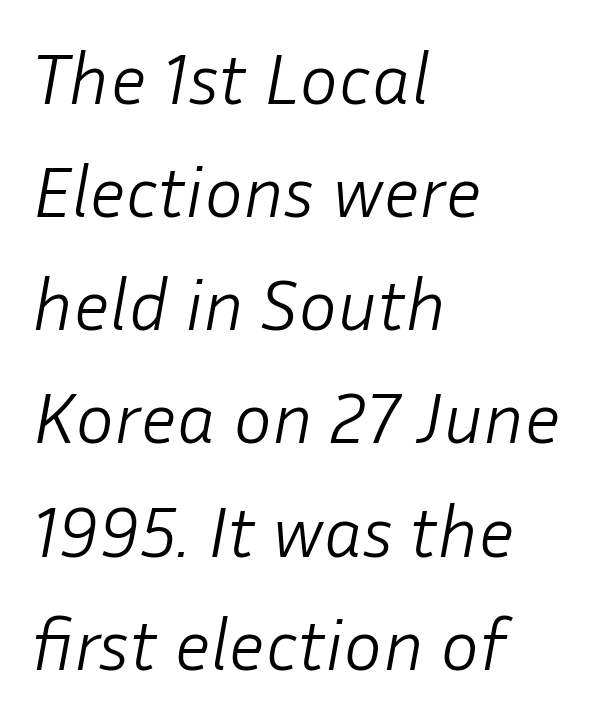
The image shows 73 px light type, italic (leaning right); set left-aligned, normal line spacing (1.55x), normal letter spacing, not underlined; low stroke contrast and a medium x-height.
